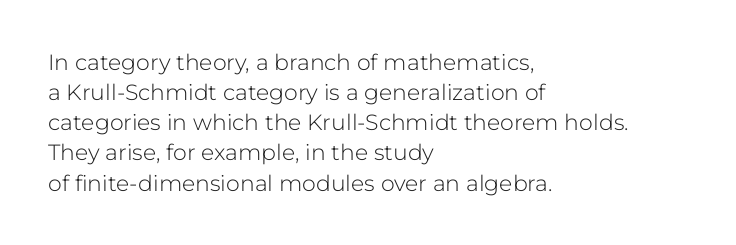
Q: Is the text bold? A: No.
Q: Is the text italic (slanted)? A: No, it is upright.
Q: Is the text underlined? A: No.
Q: How is the paragraph aligned? A: Left-aligned.
Q: Is the spacing between letters normal or unusually wide? A: Normal.
Q: Is the spacing between lines tight, normal or loose? A: Normal.
